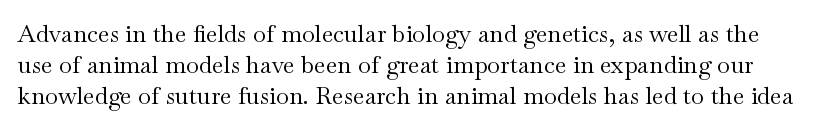
Q: Is the text bold? A: No.
Q: Is the text italic (slanted)? A: No, it is upright.
Q: Is the text underlined? A: No.
Q: Is the spacing between letters normal or unusually wide? A: Normal.
Q: Is the spacing between lines tight, normal or loose? A: Normal.
